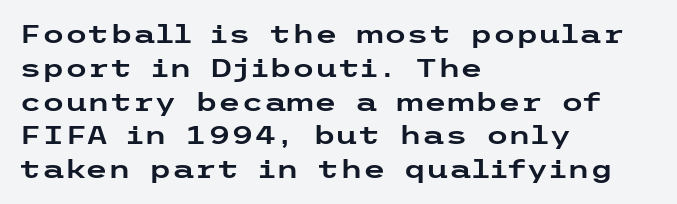
The image shows 26 px text type, upright; set left-aligned, normal line spacing (1.3x), normal letter spacing, not underlined.
